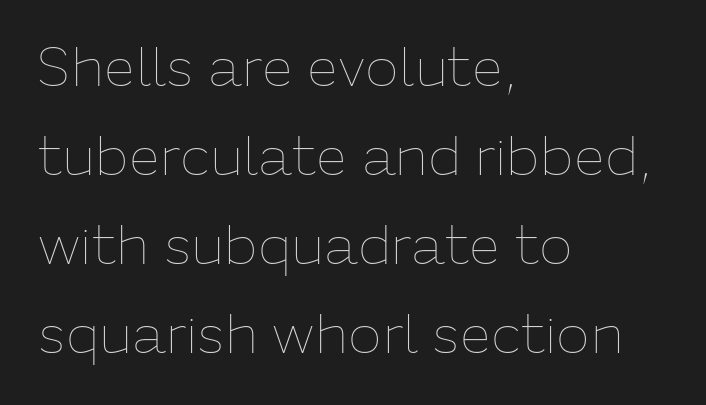
{"italic": "no", "bold": "no", "weight": "thin", "width": "normal", "stroke_contrast": "low", "x_height": "medium", "monospaced": "no", "underline": "no", "align": "left", "line_spacing": "normal", "line_spacing_ratio": 1.59, "letter_spacing": "normal", "letter_spacing_em": 0.0, "glyph_px": 56}
